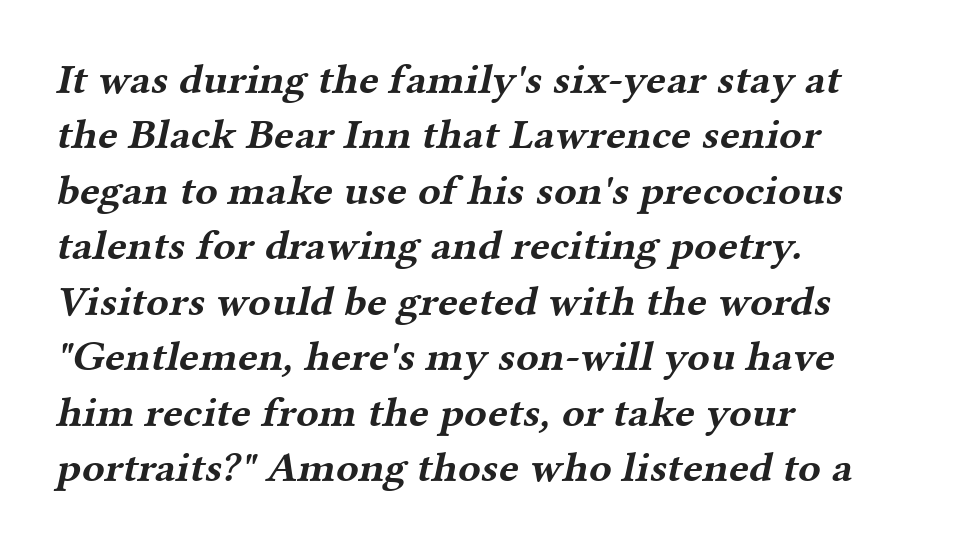
Q: Is the text bold? A: Yes.
Q: Is the typeface a serif or a sans-serif typeface? A: Serif.
Q: Is the text underlined? A: No.
Q: How is the paragraph aligned? A: Left-aligned.
Q: Is the spacing between letters normal or unusually wide? A: Normal.
Q: Is the spacing between lines tight, normal or loose? A: Normal.
Q: Width (condensed, normal, or wide)? A: Wide.
Q: Stroke contrast? A: Medium.
Q: x-height? A: Medium.
Q: Monospaced? A: No.
